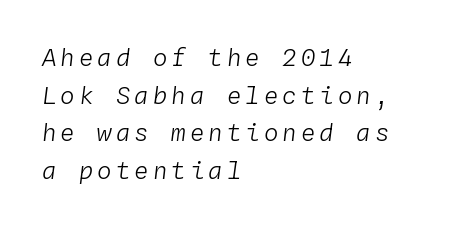
Bold? No — there's no thickening of the strokes. Caption: multi-line text, flush left, ragged right. Observe the lean: these are italic letterforms. Each row of text sits above clean, open space.
